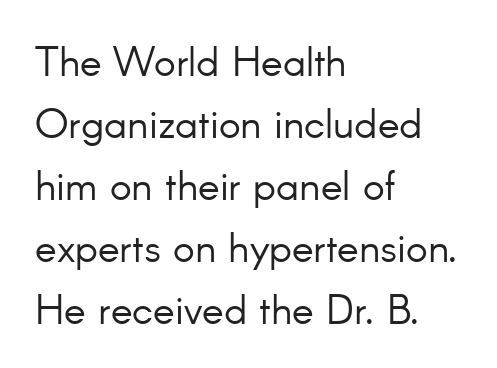
The image shows 41 px light sans-serif type, upright; set left-aligned, normal line spacing (1.51x), normal letter spacing, not underlined; low stroke contrast and a small x-height.
